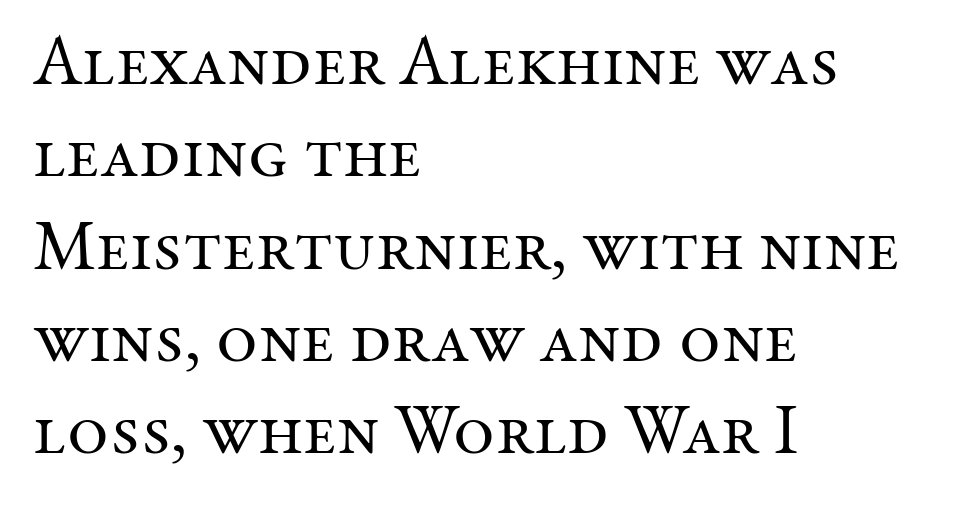
Q: Is the text bold? A: No.
Q: Is the text italic (slanted)? A: No, it is upright.
Q: Is the typeface a serif or a sans-serif typeface? A: Serif.
Q: Is the text underlined? A: No.
Q: How is the paragraph aligned? A: Left-aligned.
Q: Is the spacing between letters normal or unusually wide? A: Normal.
Q: Is the spacing between lines tight, normal or loose? A: Normal.
Q: Width (condensed, normal, or wide)? A: Normal.
Q: Stroke contrast? A: Medium.
Q: x-height? A: Medium.
Q: Monospaced? A: No.
